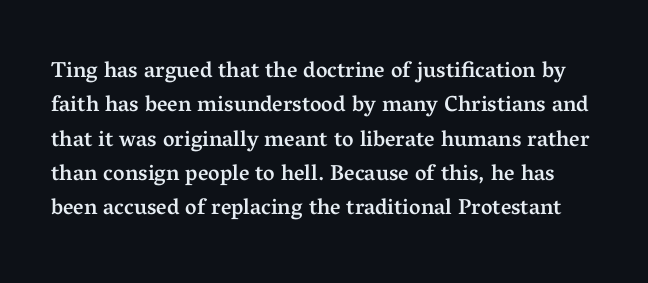
{"italic": "no", "bold": "semi", "underline": "no", "line_spacing": "normal", "line_spacing_ratio": 1.56, "letter_spacing": "normal", "letter_spacing_em": 0.0, "glyph_px": 22}
